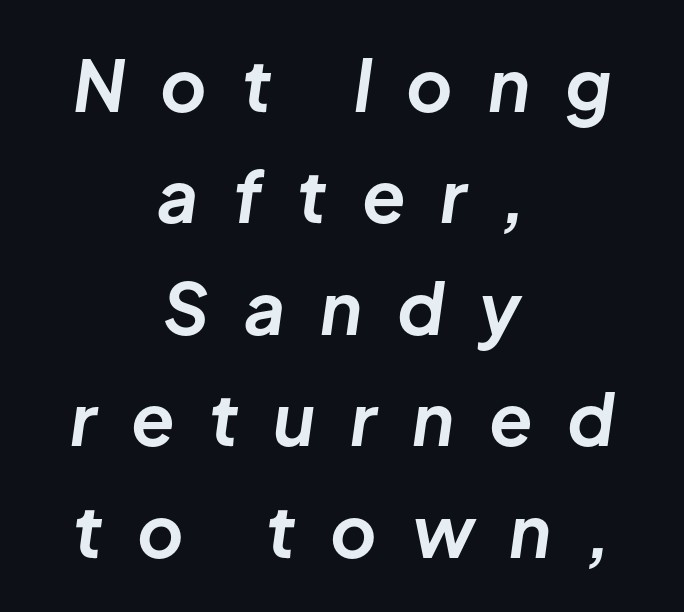
The image shows 71 px bold type, italic (leaning right); set centered, normal line spacing (1.57x), unusually wide letter spacing (+0.49 em), not underlined; low stroke contrast and a medium x-height.
